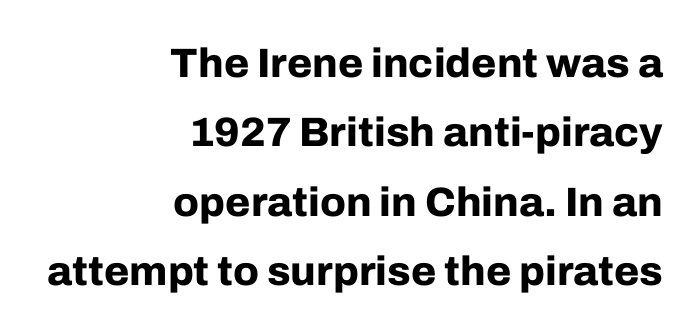
Horizontal alignment here is rightward, an uncommon choice for prose. Spacing between characters is what you'd get straight out of the box. The area under the type is left untouched. These lines are rendered in a variable-pitch font.
